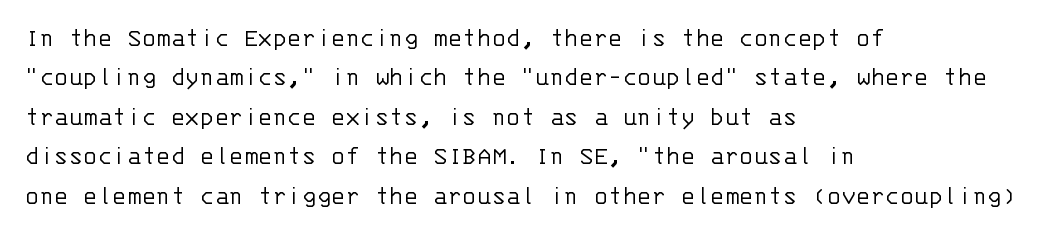
Quick note: not italic, upright. Is the stroke heavy? The answer is a plain regular-or-lighter. The setting favours the left margin, as ordinary paragraphs usually do. Has an underline been added? It has not. Tracking here is standard; glyphs follow each other at the usual distance. Line spacing here is normal.
